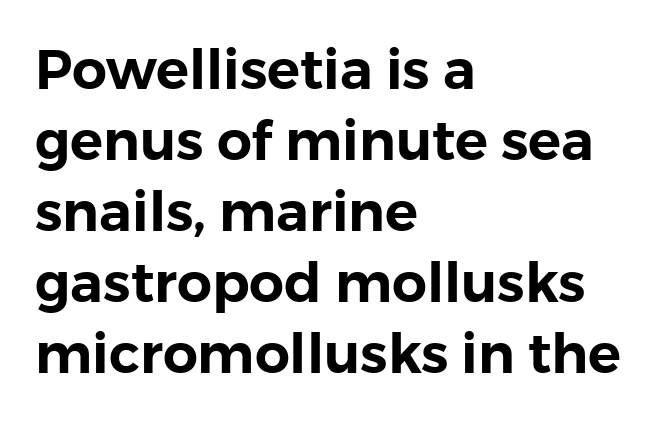
Q: Is the text italic (slanted)? A: No, it is upright.
Q: Is the typeface a serif or a sans-serif typeface? A: Sans-serif.
Q: Is the text underlined? A: No.
Q: How is the paragraph aligned? A: Left-aligned.
Q: Is the spacing between letters normal or unusually wide? A: Normal.
Q: Is the spacing between lines tight, normal or loose? A: Normal.
Q: Width (condensed, normal, or wide)? A: Normal.
Q: Stroke contrast? A: Low.
Q: x-height? A: Medium.
Q: Monospaced? A: No.
